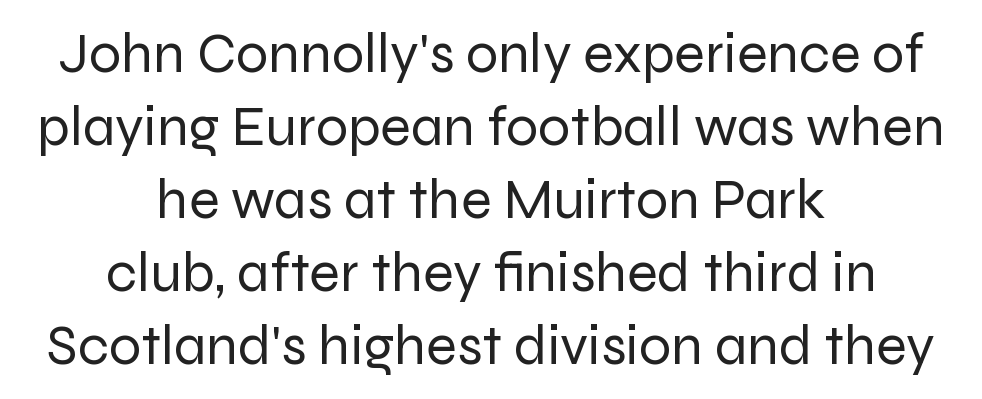
{"serif": "no", "italic": "no", "bold": "no", "weight": "regular", "width": "normal", "stroke_contrast": "low", "x_height": "medium", "monospaced": "no", "underline": "no", "align": "center", "line_spacing": "normal", "line_spacing_ratio": 1.28, "letter_spacing": "normal", "letter_spacing_em": 0.0, "glyph_px": 57}
